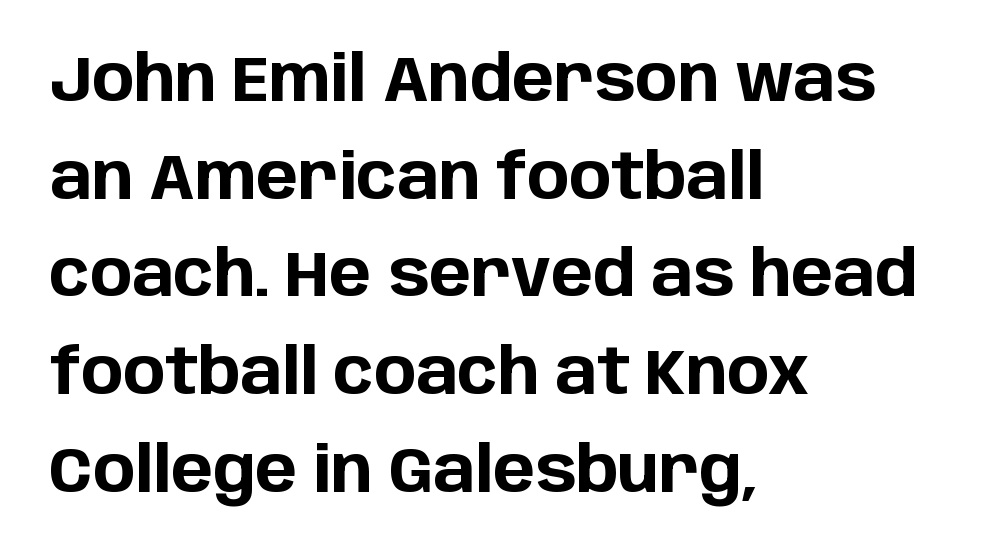
{"serif": "no", "italic": "no", "bold": "yes", "weight": "bold", "width": "normal", "stroke_contrast": "low", "x_height": "large", "monospaced": "no", "underline": "no", "align": "left", "line_spacing": "normal", "line_spacing_ratio": 1.55, "letter_spacing": "normal", "letter_spacing_em": 0.0, "glyph_px": 63}
